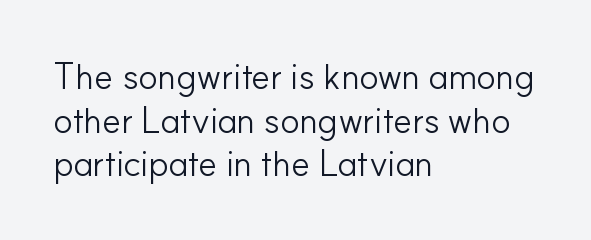
The image shows 36 px light sans-serif type, upright; set left-aligned, line spacing 1.21x, normal letter spacing, not underlined; low stroke contrast and a small x-height.
